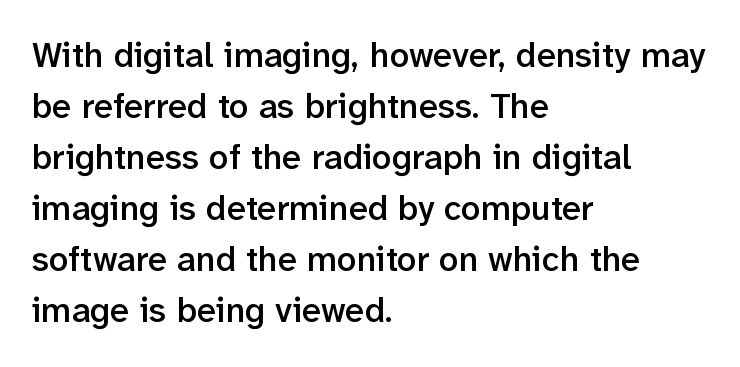
Is the block centered? No — it sits flush against the left margin. Bold? Not quite — semibold, heavier than regular but stopping short. The letters advance in unequal steps, a hallmark of proportional type. Type without underlining. Vertical spacing — default.
